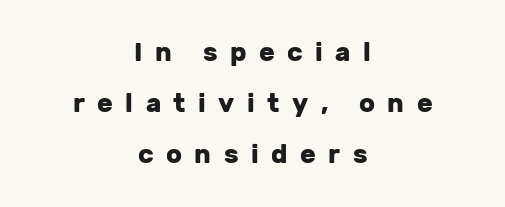
{"italic": "no", "bold": "yes", "underline": "no", "align": "center", "line_spacing": "loose", "line_spacing_ratio": 1.97, "letter_spacing": "wide", "letter_spacing_em": 0.48, "glyph_px": 26}
